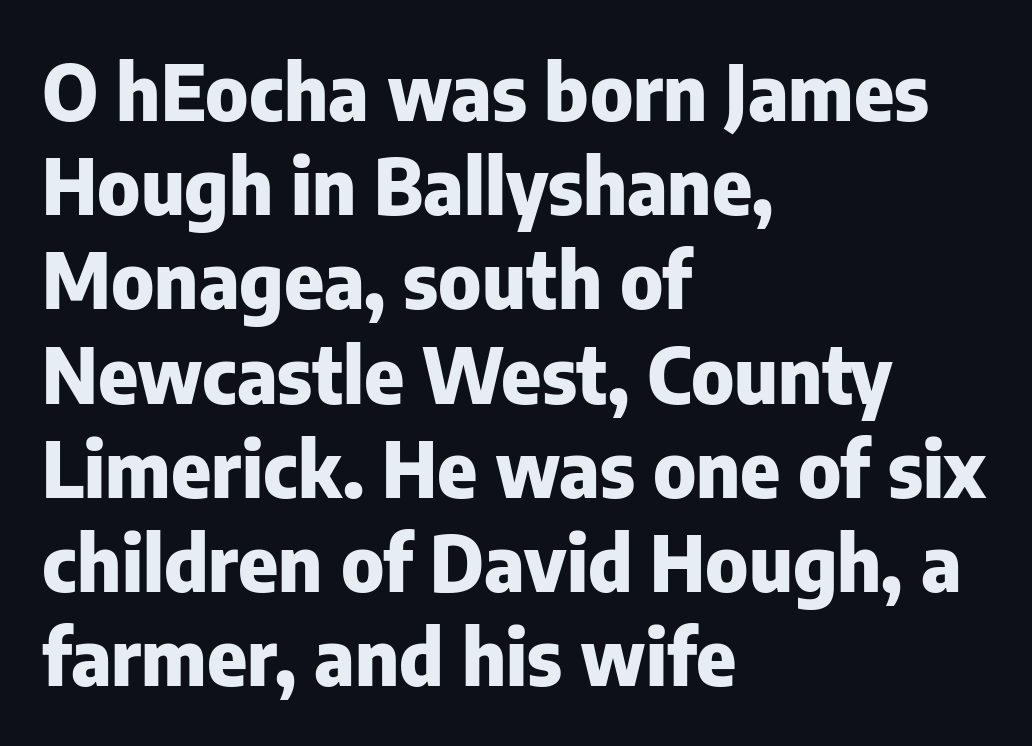
{"serif": "no", "italic": "no", "bold": "yes", "weight": "heavy", "width": "normal", "stroke_contrast": "low", "x_height": "medium", "monospaced": "no", "underline": "no", "align": "left", "line_spacing_ratio": 1.24, "letter_spacing": "normal", "letter_spacing_em": 0.0, "glyph_px": 76}
